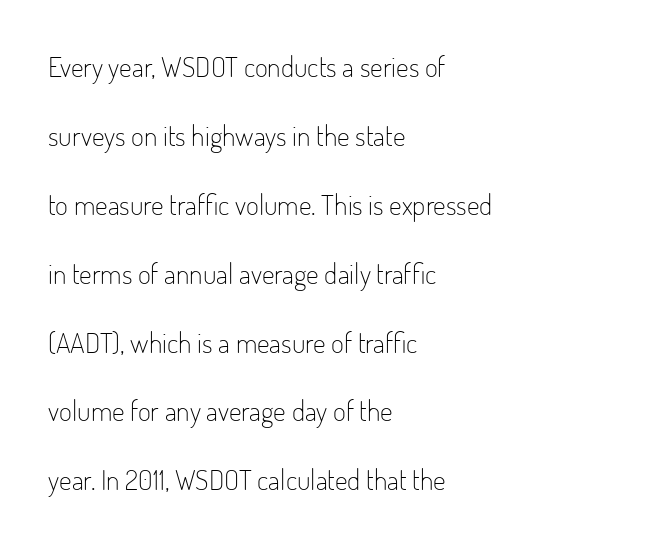
{"serif": "no", "italic": "no", "bold": "no", "weight": "light", "width": "condensed", "stroke_contrast": "low", "x_height": "small", "monospaced": "no", "underline": "no", "align": "left", "line_spacing": "loose", "line_spacing_ratio": 2.46, "letter_spacing": "normal", "letter_spacing_em": 0.0, "glyph_px": 28}
